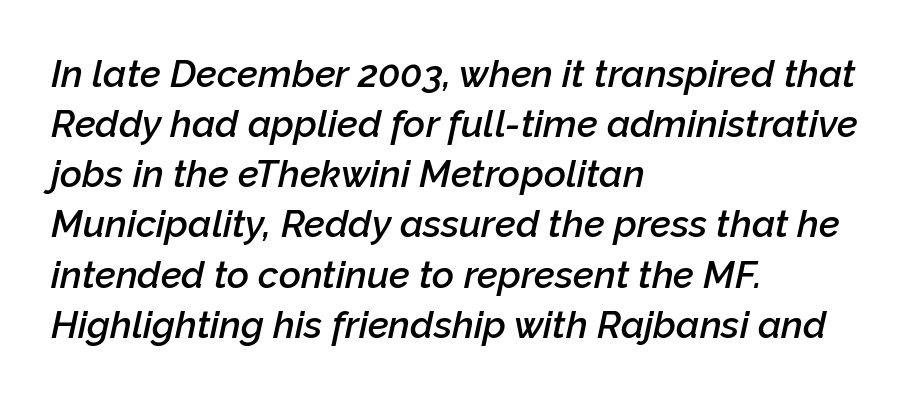
The face used here is proportionally spaced, like ordinary book or web type. Its strokes are somewhat broadened, the hallmark of semibold type. The ragged edge is on the right, which tells us the setting is flush left. Successive baselines arrive at the customary interval. Observe the lean: these are italic letterforms. Descenders hang freely into open space.
